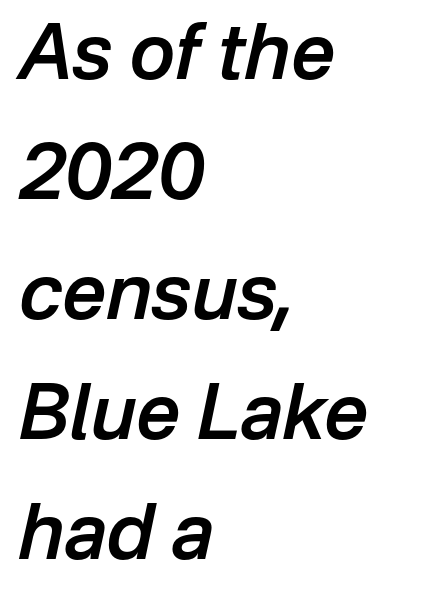
{"italic": "yes", "lean": "right", "slant_degrees": 12, "bold": "semi", "weight": "semibold", "width": "normal", "stroke_contrast": "low", "x_height": "medium", "monospaced": "no", "underline": "no", "align": "left", "line_spacing": "normal", "line_spacing_ratio": 1.56, "letter_spacing": "normal", "letter_spacing_em": 0.0, "glyph_px": 77}
